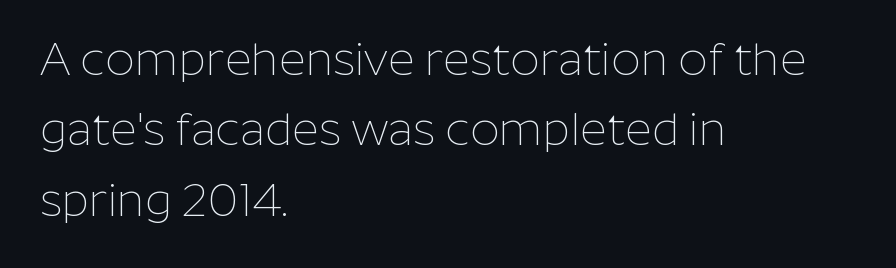
The image shows 46 px thin sans-serif type, upright; set left-aligned, normal line spacing (1.53x), normal letter spacing, not underlined; low stroke contrast and a medium x-height.
